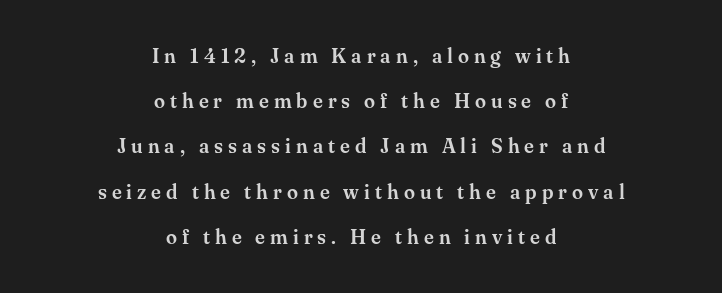
Honestly, the letter spacing is so wide it's the main thing you notice. In CSS terms this would be text-align: center. A great deal of white space separates one row of letters from the next. Only glyphs here, with clear space below each row. You can tell it's not italic because the verticals are truly vertical.
